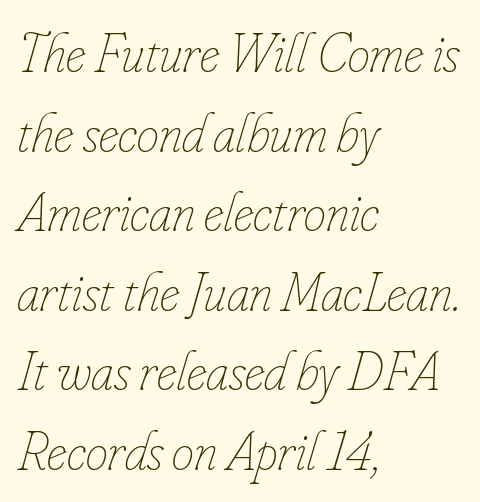
Q: Is the text bold? A: No.
Q: Is the text italic (slanted)? A: Yes, it leans right by about 16 degrees.
Q: Is the text underlined? A: No.
Q: How is the paragraph aligned? A: Left-aligned.
Q: Is the spacing between letters normal or unusually wide? A: Normal.
Q: Is the spacing between lines tight, normal or loose? A: Normal.
Q: Width (condensed, normal, or wide)? A: Condensed.
Q: Stroke contrast? A: Low.
Q: x-height? A: Small.
Q: Monospaced? A: No.
